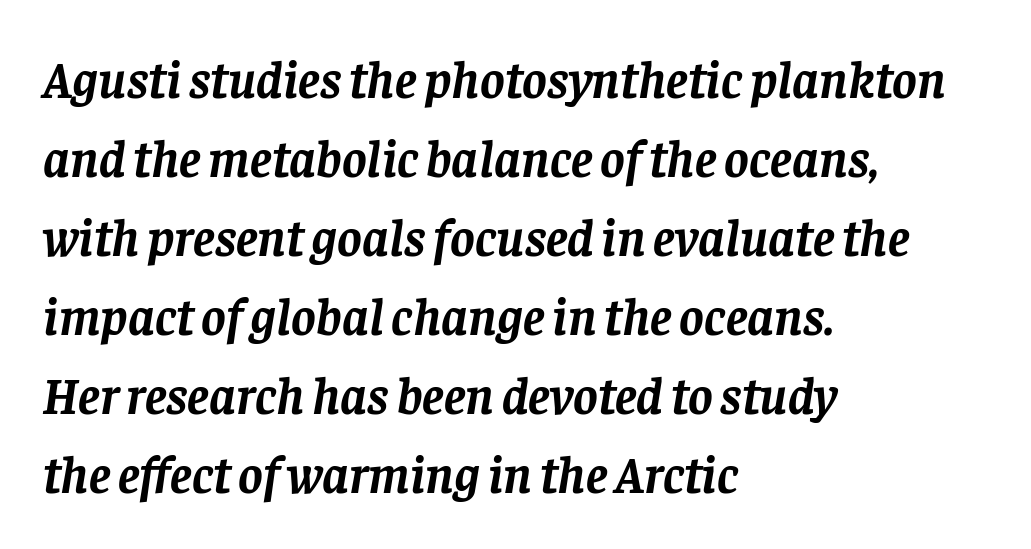
Varying glyph widths throughout — classic text-font behaviour. Does the copy run flush right? No — it runs flush left. Tracking here is standard; glyphs follow each other at the usual distance. Heft: maximum for text — a bold. Examine the stroke ends and you'll spot serifs. One glance says typical: line gaps are just what's usual.
